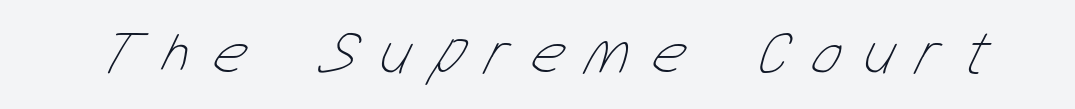
The image shows 64 px thin, condensed type; set unusually wide letter spacing (+0.35 em), not underlined; low stroke contrast and a medium x-height.
